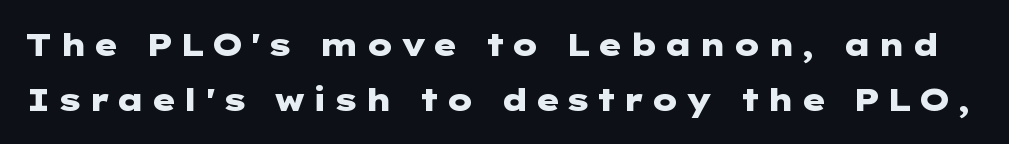
Unlike italic type, these characters show no tilt at all. The strip under each line holds only bare page. Regarding serifs, this sample does without them. The rendering uses a bold face; every stroke is thick and dark.
